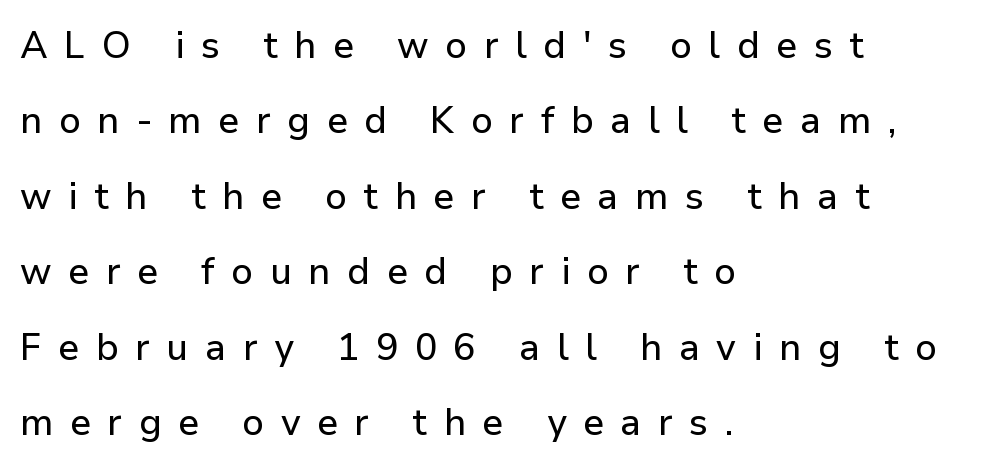
Characters follow at a spacing far wider than the type designer built in. The passage shown is typed in a proportional face where columns would drift. Layout note: lines flush left. Italic? Not at all — the glyphs are vertical. This block would shrink considerably if given ordinary leading; it's expanded now. Font category for this specimen: sans-serif.
